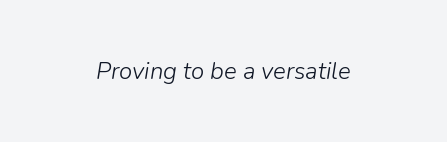
It's the slanting kind of type. Only glyphs here, with clear space below each row. No chunkiness to these letters — they're not bold. What stands out about the letter spacing? Nothing — it is the standard amount.
